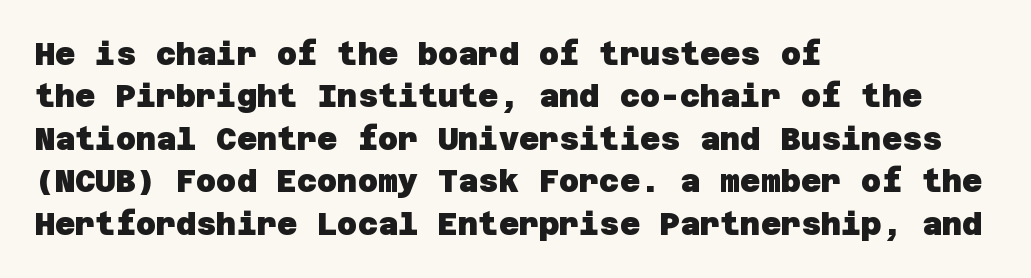
The image shows 31 px heavy sans-serif type; set left-aligned, normal line spacing (1.37x), normal letter spacing, not underlined; low stroke contrast and a large x-height.
